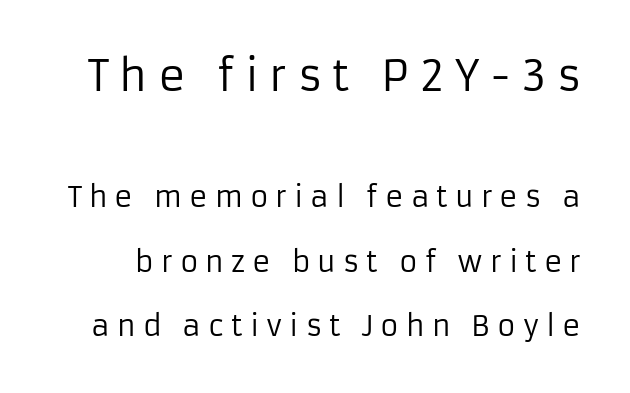
Q: Is the text bold? A: No.
Q: Is the text italic (slanted)? A: No, it is upright.
Q: Is the typeface a serif or a sans-serif typeface? A: Sans-serif.
Q: Is the text underlined? A: No.
Q: Is the spacing between letters normal or unusually wide? A: Unusually wide.
Q: Is the spacing between lines tight, normal or loose? A: Loose.
Q: Which block of text is set in a larger size, the first (top) or the second (bottom)? A: The first (top) one.
Q: Width (condensed, normal, or wide)? A: Normal.
Q: Stroke contrast? A: Low.
Q: x-height? A: Medium.
Q: Monospaced? A: No.
